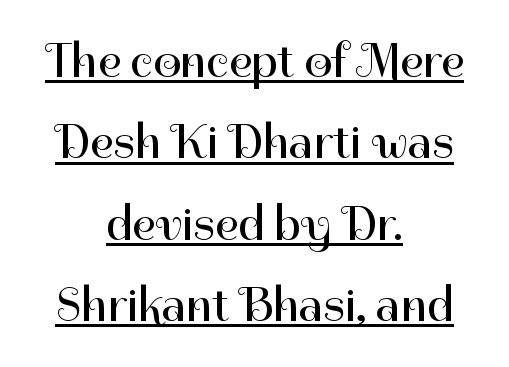
Q: Is the text bold? A: No.
Q: Is the text italic (slanted)? A: No, it is upright.
Q: Is the typeface a serif or a sans-serif typeface? A: Sans-serif.
Q: Is the text underlined? A: Yes.
Q: How is the paragraph aligned? A: Centered.
Q: Is the spacing between letters normal or unusually wide? A: Normal.
Q: Is the spacing between lines tight, normal or loose? A: Normal.
Q: Width (condensed, normal, or wide)? A: Normal.
Q: Stroke contrast? A: High.
Q: x-height? A: Medium.
Q: Monospaced? A: No.
